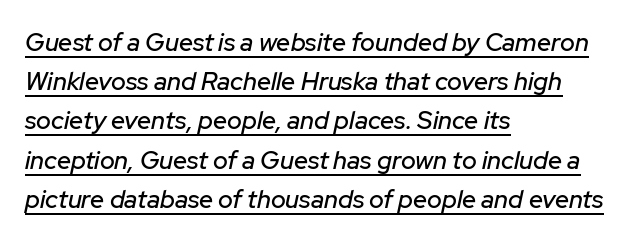
Inter-character spacing is left at the font's built-in metrics. A typographer would call this underscored text. The typography opts for an oblique posture over an upright one. The setting favours the left margin, as ordinary paragraphs usually do. Successive baselines arrive at the customary interval.
